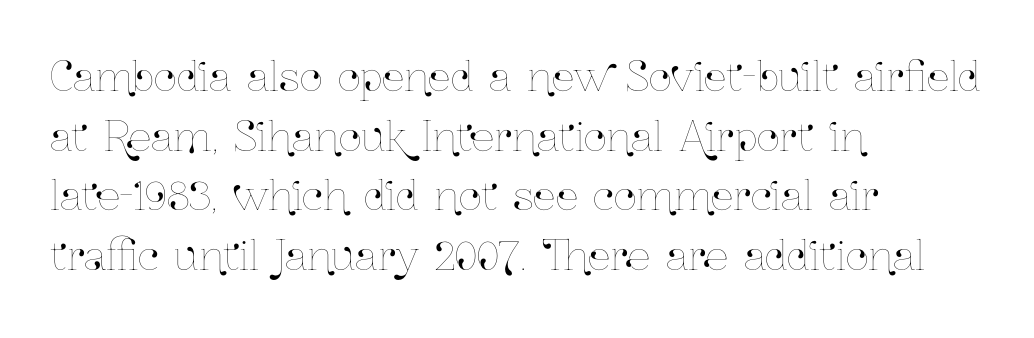
Q: Is the text italic (slanted)? A: No, it is upright.
Q: Is the text underlined? A: No.
Q: How is the paragraph aligned? A: Left-aligned.
Q: Is the spacing between letters normal or unusually wide? A: Normal.
Q: Is the spacing between lines tight, normal or loose? A: Normal.
Q: Width (condensed, normal, or wide)? A: Condensed.
Q: Stroke contrast? A: Low.
Q: x-height? A: Medium.
Q: Monospaced? A: No.
